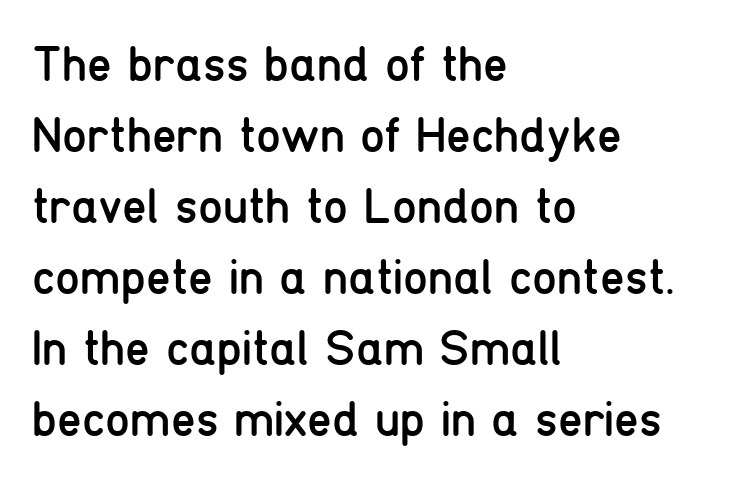
Q: Is the text bold? A: No.
Q: Is the text italic (slanted)? A: No, it is upright.
Q: Is the typeface a serif or a sans-serif typeface? A: Sans-serif.
Q: Is the text underlined? A: No.
Q: How is the paragraph aligned? A: Left-aligned.
Q: Is the spacing between letters normal or unusually wide? A: Normal.
Q: Is the spacing between lines tight, normal or loose? A: Normal.
Q: Width (condensed, normal, or wide)? A: Condensed.
Q: Stroke contrast? A: Low.
Q: x-height? A: Medium.
Q: Monospaced? A: No.
